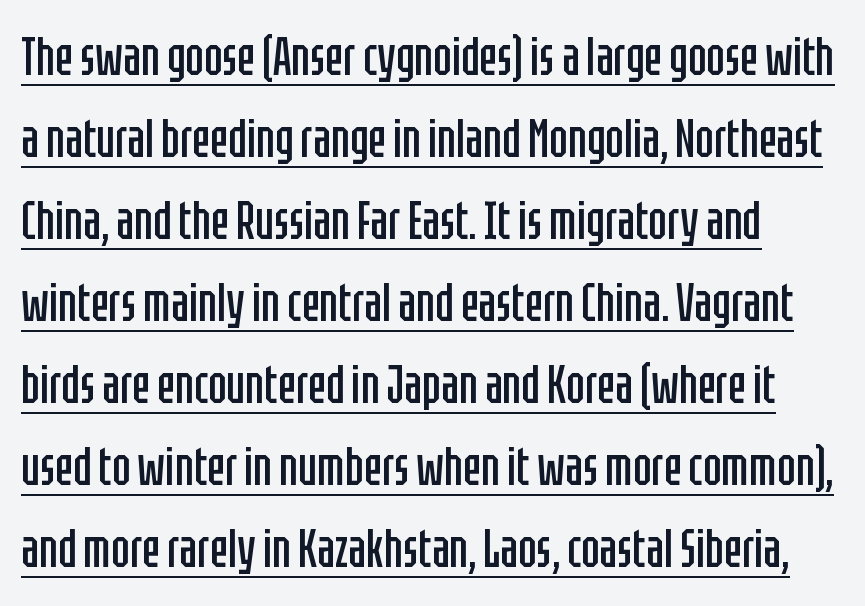
{"serif": "no", "italic": "no", "bold": "no", "weight": "regular", "width": "condensed", "stroke_contrast": "low", "x_height": "large", "monospaced": "no", "underline": "yes", "align": "left", "line_spacing": "normal", "line_spacing_ratio": 1.52, "letter_spacing": "normal", "letter_spacing_em": 0.0, "glyph_px": 54}
